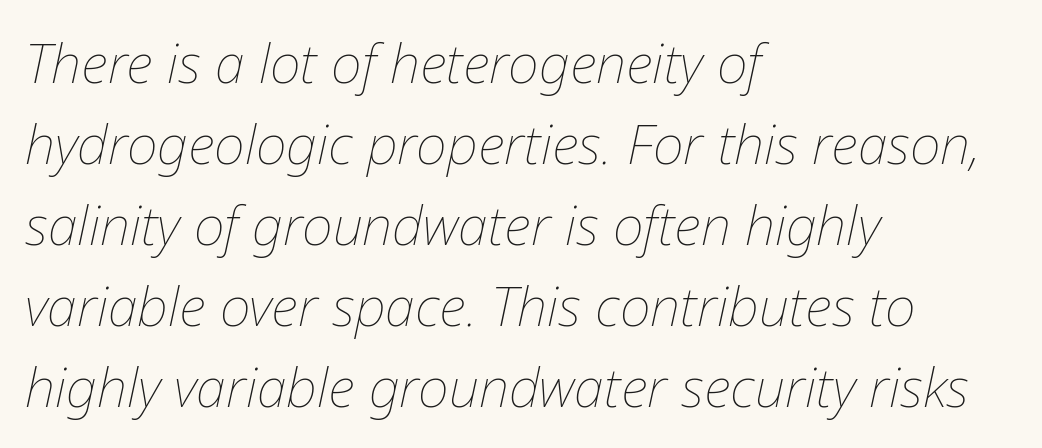
The image shows 54 px thin type, italic (leaning right); set left-aligned, normal line spacing (1.5x), normal letter spacing, not underlined; low stroke contrast and a medium x-height.
